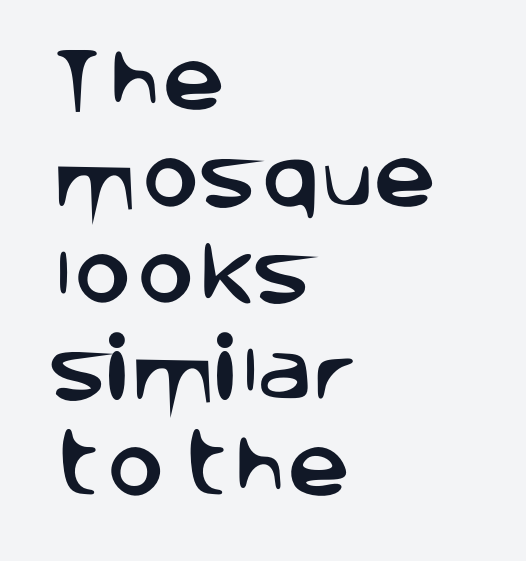
It's the straight-up-and-down kind of type. Nobody drew a line under any word here. This rendering leaves character spacing at its baseline value. Alignment: flush left.
